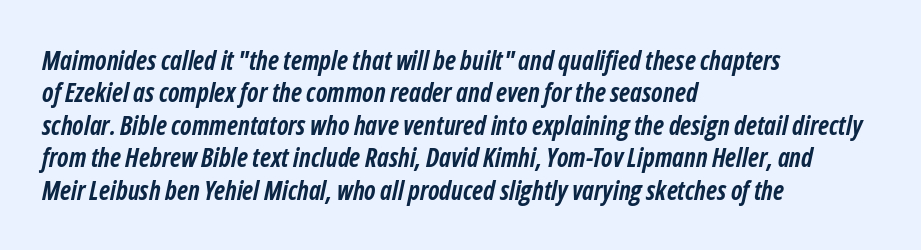
{"italic": "yes", "lean": "right", "slant_degrees": 12, "bold": "yes", "underline": "no", "align": "left", "line_spacing": "normal", "line_spacing_ratio": 1.25, "letter_spacing": "normal", "letter_spacing_em": 0.0, "glyph_px": 26}
